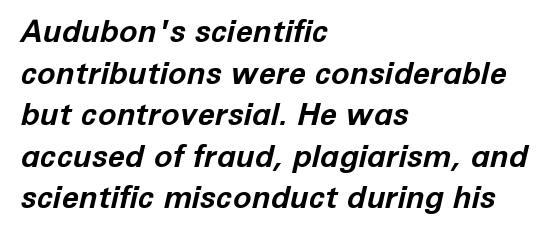
The image shows 31 px bold type, italic (leaning right); set left-aligned, normal line spacing (1.34x), normal letter spacing, not underlined; low stroke contrast and a medium x-height.
